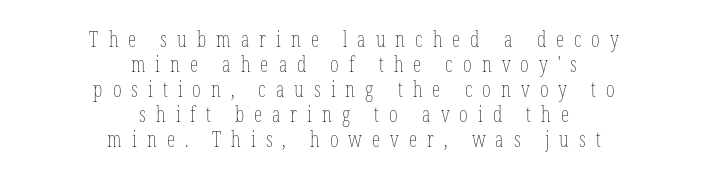
{"italic": "no", "bold": "no", "underline": "no", "align": "center", "line_spacing_ratio": 1.19, "letter_spacing": "wide", "letter_spacing_em": 0.48, "glyph_px": 21}
